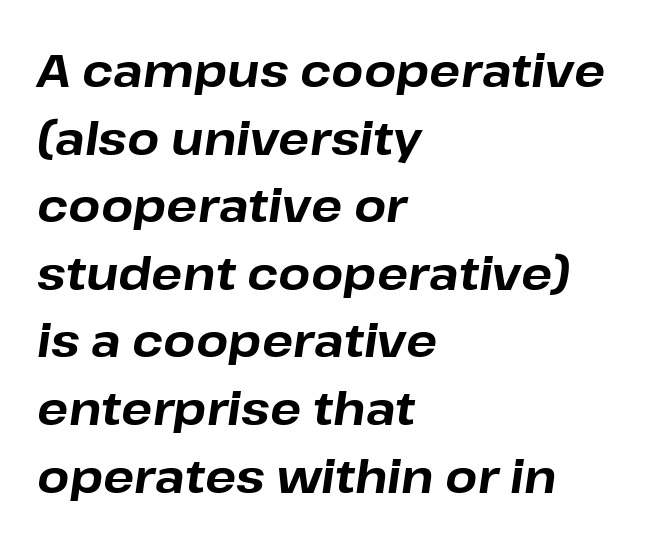
Observe the lean: these are italic letterforms. Here the designer chose a conventional face with non-uniform glyph widths. The foot of each line stays bare and open. Honestly, the letter spacing is just normal — you wouldn't notice it. The passage shown stacks its lines at a standard gap.
